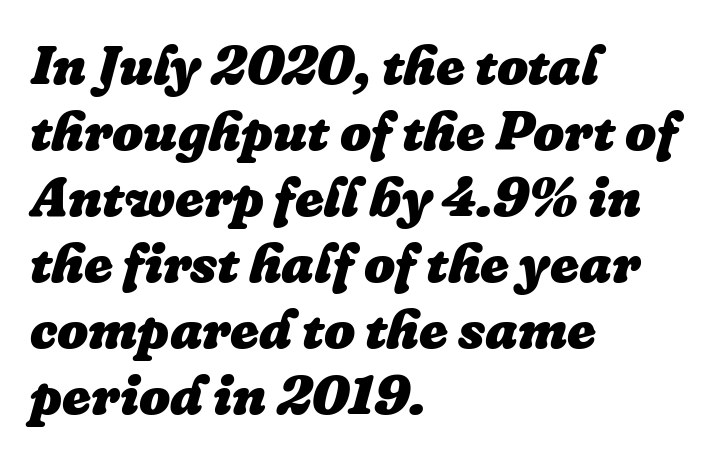
Q: Is the text bold? A: Yes.
Q: Is the text italic (slanted)? A: Yes, it leans right by about 16 degrees.
Q: Is the text underlined? A: No.
Q: How is the paragraph aligned? A: Left-aligned.
Q: Is the spacing between letters normal or unusually wide? A: Normal.
Q: Width (condensed, normal, or wide)? A: Normal.
Q: Stroke contrast? A: Low.
Q: x-height? A: Medium.
Q: Monospaced? A: No.
